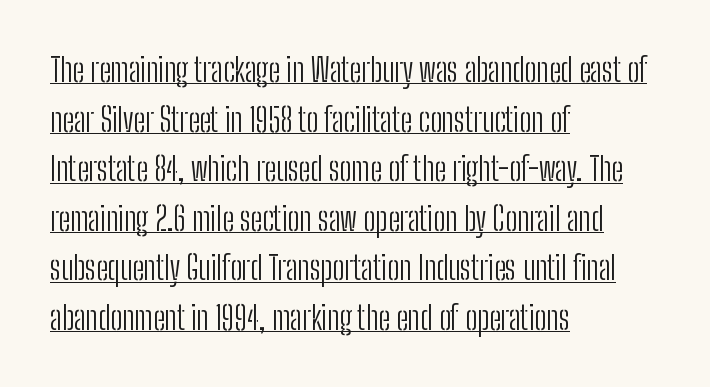
Unlike a traditional serif, this face leaves its strokes unadorned. One glance says typical: line gaps are just what's usual. These characters rest on top of a visible drawn line. Every character sits straight up, as roman type does. Is this a heavy cut? Hardly; it is regular or lighter. In CSS terms this would be text-align: left.
